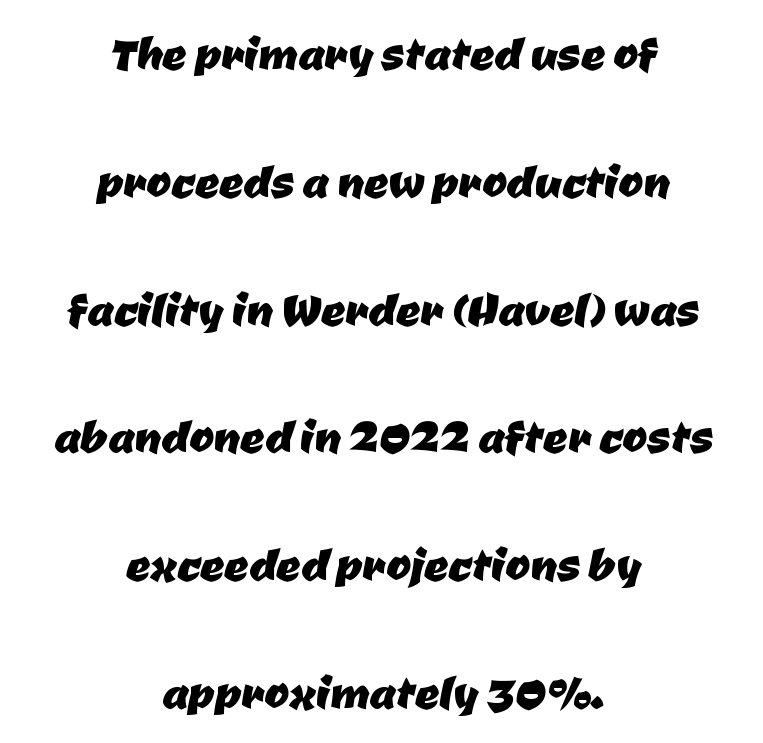
{"serif": "no", "width": "normal", "stroke_contrast": "low", "x_height": "medium", "monospaced": "no", "underline": "no", "align": "center", "line_spacing": "loose", "line_spacing_ratio": 2.13, "letter_spacing": "normal", "letter_spacing_em": 0.0, "glyph_px": 60}
